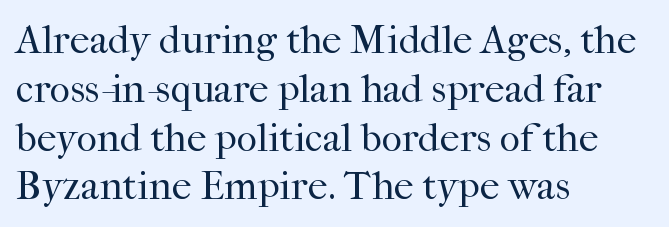
{"serif": "yes", "italic": "no", "bold": "no", "weight": "regular", "width": "normal", "stroke_contrast": "high", "x_height": "medium", "monospaced": "no", "underline": "no", "align": "left", "line_spacing_ratio": 1.22, "letter_spacing": "normal", "letter_spacing_em": 0.0, "glyph_px": 40}
